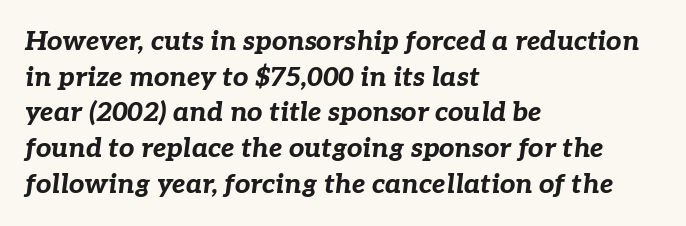
Q: Is the text bold? A: Yes.
Q: Is the text italic (slanted)? A: Yes, it leans right by about 7 degrees.
Q: Is the text underlined? A: No.
Q: How is the paragraph aligned? A: Left-aligned.
Q: Is the spacing between letters normal or unusually wide? A: Normal.
Q: Is the spacing between lines tight, normal or loose? A: Normal.
